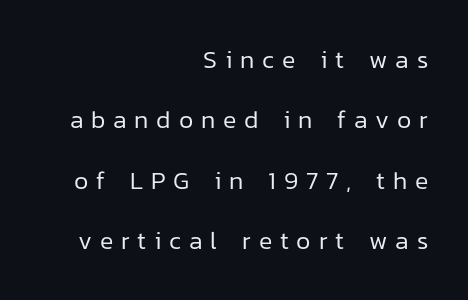
{"italic": "no", "bold": "no", "underline": "no", "align": "right", "line_spacing": "loose", "line_spacing_ratio": 2.42, "letter_spacing": "wide", "letter_spacing_em": 0.31, "glyph_px": 25}
